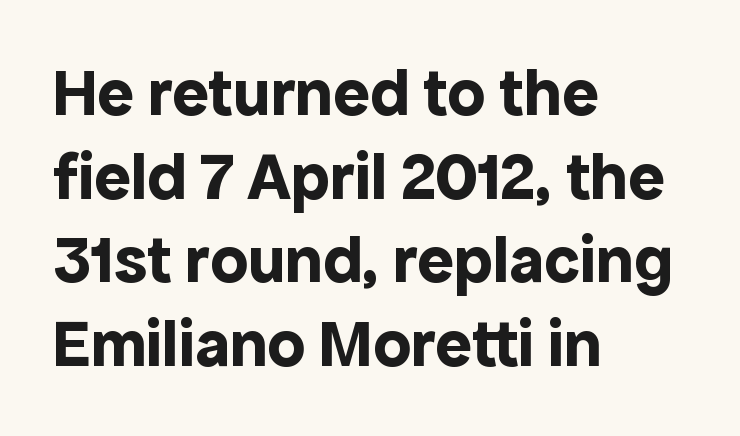
Q: Is the text bold? A: Yes.
Q: Is the text italic (slanted)? A: No, it is upright.
Q: Is the typeface a serif or a sans-serif typeface? A: Sans-serif.
Q: Is the text underlined? A: No.
Q: How is the paragraph aligned? A: Left-aligned.
Q: Is the spacing between letters normal or unusually wide? A: Normal.
Q: Width (condensed, normal, or wide)? A: Normal.
Q: x-height? A: Medium.
Q: Monospaced? A: No.
